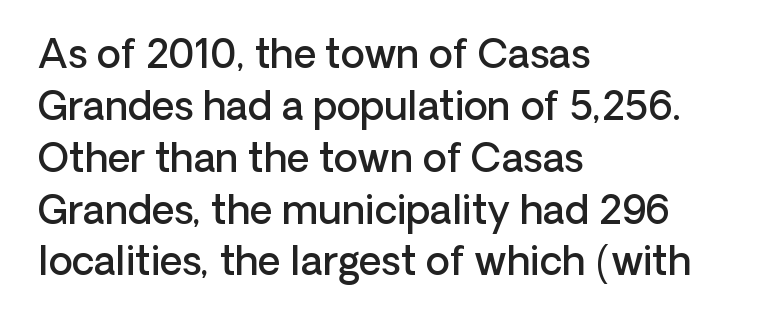
In terms of letterform style, serifs are entirely absent. The rendering keeps characters at their native spacing. Whoever set this chose a conventional vertical rhythm. Horizontal alignment here is leftward, the default for most running prose.
